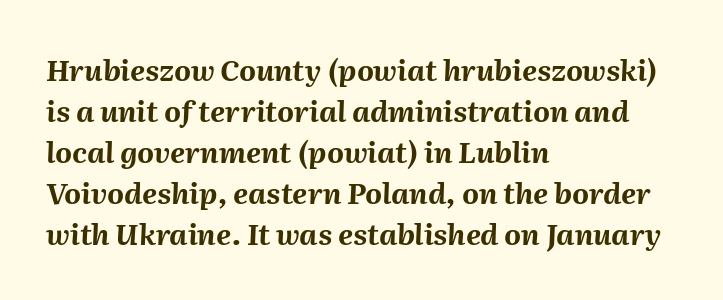
Quick note: underline off. Is there much room between lines? A standard amount, neither cramped nor airy. Note the varied advance widths — an 'i' is clearly narrower than an 'm'. The typography opts for an oblique posture over an upright one.
